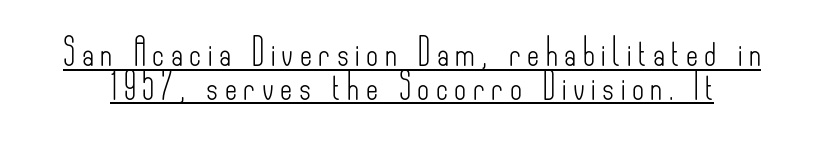
The image shows 26 px text type, upright; set normal line spacing (1.29x), unusually wide letter spacing (+0.25 em), underlined.
